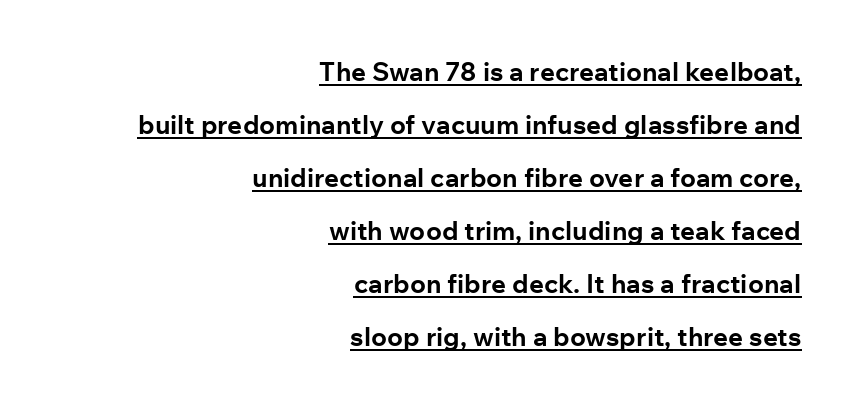
Between one letter and the next there's only the usual sliver of space. This sample carries an underscore along the baseline area. The axis of the letterforms is exactly vertical. The typesetter chose a ragged-left arrangement here. Its strokes are broad and dark, the hallmark of bold type.
